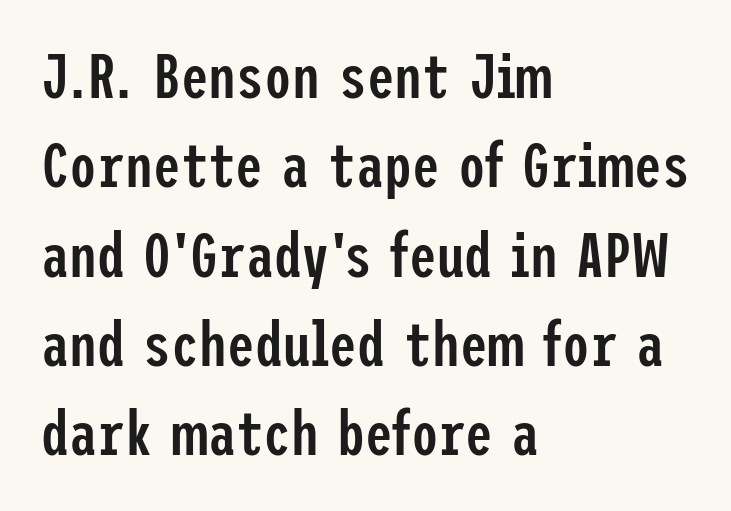
{"serif": "no", "italic": "no", "bold": "semi", "weight": "semibold", "width": "condensed", "stroke_contrast": "low", "x_height": "medium", "underline": "no", "align": "left", "line_spacing": "normal", "line_spacing_ratio": 1.44, "letter_spacing": "normal", "letter_spacing_em": 0.0, "glyph_px": 62}
